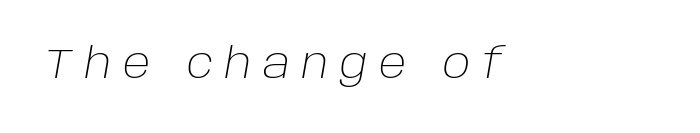
The font's italic variant was chosen for this text. The area under the type is left untouched. You could not count columns in this text — the font is proportionally spaced. Is the stroke heavy? The answer is a plain regular-or-lighter. There is plenty of visible air inserted between adjacent glyphs.
